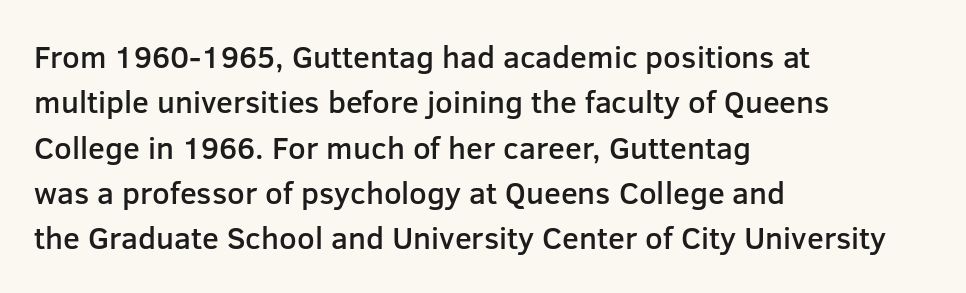
Successive baselines arrive at the customary interval. Is there any slant? The stems are plumb. Decoration check: the copy has no underline. Serif or sans? Sans — the stroke terminals are bare. A typesetter would call this zero additional tracking.
